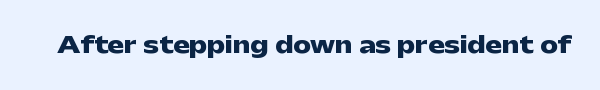
Short note: letters normally spaced. Words float on clear page, feet unadorned. The letters stand upright; this is a roman face. Heavy, bold letterforms.
